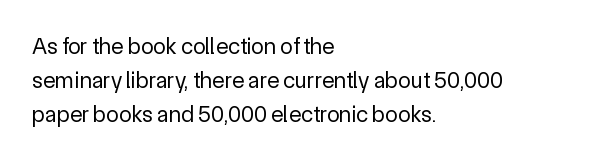
Q: Is the text bold? A: No.
Q: Is the text italic (slanted)? A: No, it is upright.
Q: Is the text underlined? A: No.
Q: How is the paragraph aligned? A: Left-aligned.
Q: Is the spacing between letters normal or unusually wide? A: Normal.
Q: Is the spacing between lines tight, normal or loose? A: Normal.
